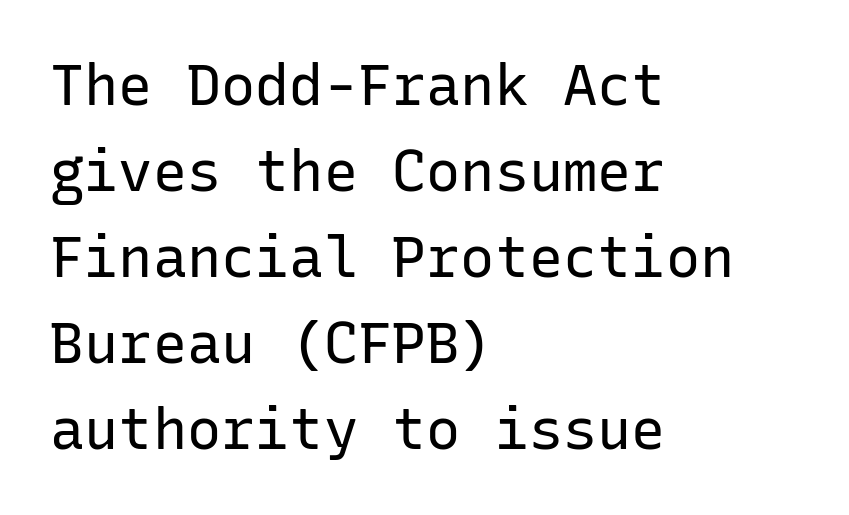
The image shows 57 px regular-weight sans-serif type, upright, monospaced; set left-aligned, normal line spacing (1.51x), normal letter spacing, not underlined; low stroke contrast and a medium x-height.
